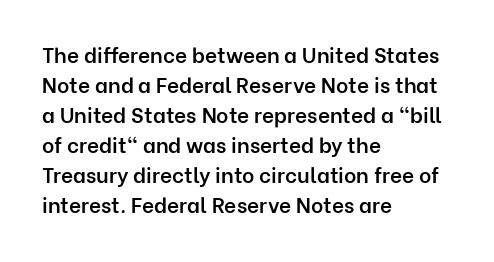
What weight is shown? A semibold, between regular and bold. Nobody touched the tracking dial on this one. This sample keeps an unexceptional amount of space between lines. The typography opts for an upright posture over an oblique one. These lines stack with their left ends in a neat column. The specimen omits any rule beneath the text block's lines.
